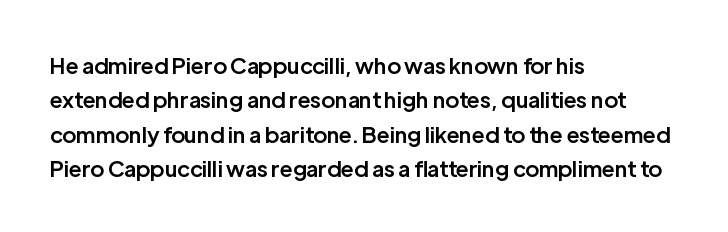
Q: Is the text bold? A: Semi-bold.
Q: Is the text italic (slanted)? A: No, it is upright.
Q: Is the text underlined? A: No.
Q: How is the paragraph aligned? A: Left-aligned.
Q: Is the spacing between letters normal or unusually wide? A: Normal.
Q: Is the spacing between lines tight, normal or loose? A: Normal.
